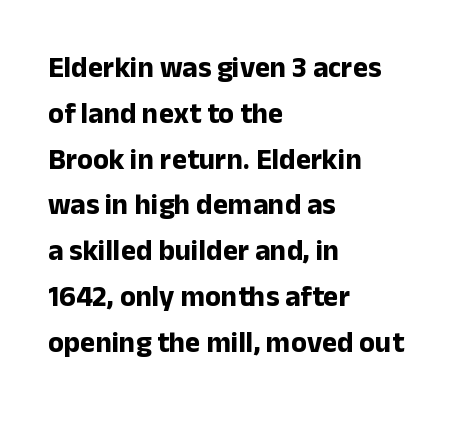
The image shows 29 px bold sans-serif type, upright; set left-aligned, normal line spacing (1.58x), normal letter spacing, not underlined; low stroke contrast and a medium x-height.
